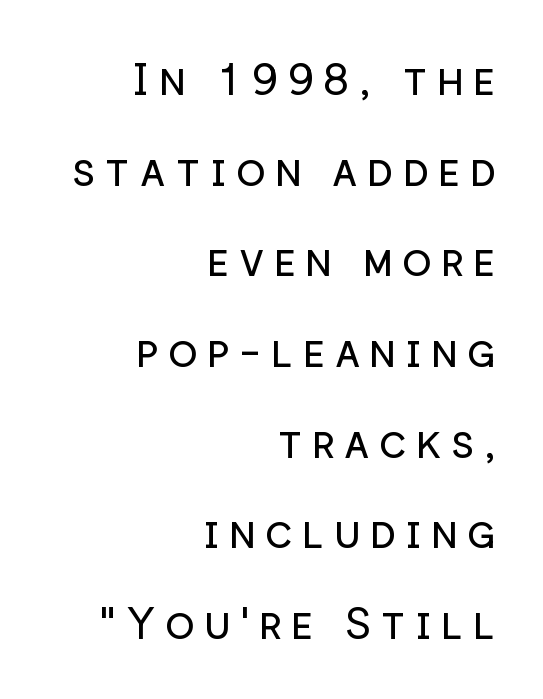
The line-height multiplier appears high, well above default. Nothing heavy about these letters — not bold at all. Note the varied advance widths — an 'i' is clearly narrower than an 'm'. Reading down the block, your eye finds every line finishing at a fixed right position. Serif or sans? Sans — the stroke terminals are bare.
